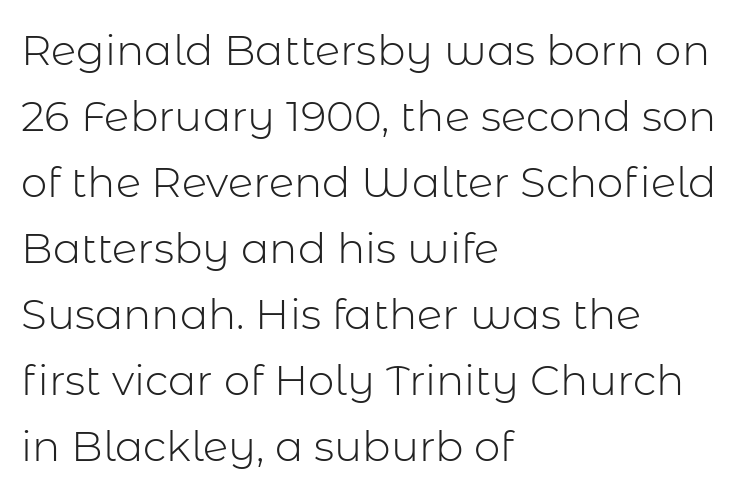
{"serif": "no", "italic": "no", "bold": "no", "weight": "light", "width": "normal", "stroke_contrast": "low", "x_height": "medium", "monospaced": "no", "underline": "no", "align": "left", "line_spacing": "normal", "line_spacing_ratio": 1.57, "letter_spacing": "normal", "letter_spacing_em": 0.0, "glyph_px": 42}
